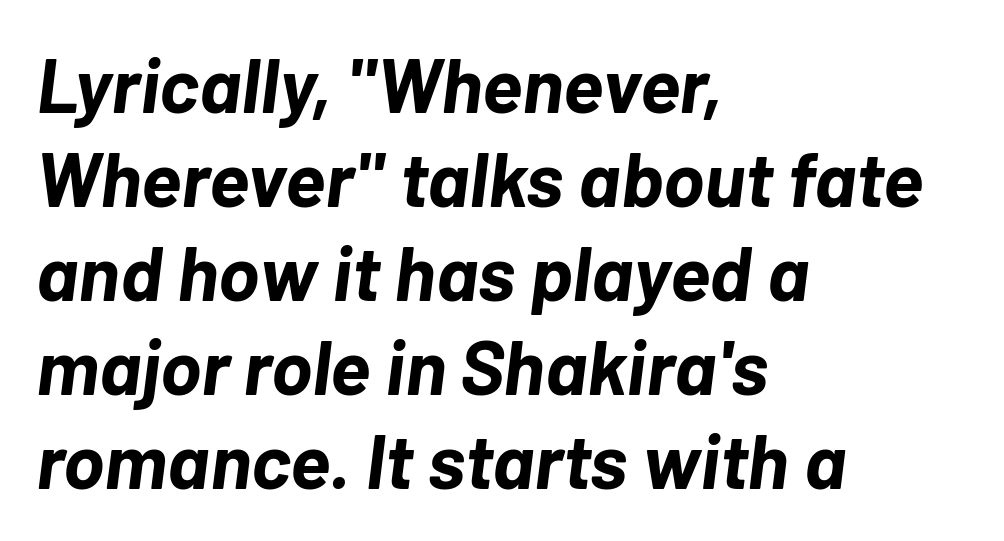
{"italic": "yes", "lean": "right", "slant_degrees": 7, "bold": "yes", "weight": "bold", "width": "normal", "stroke_contrast": "low", "x_height": "medium", "monospaced": "no", "underline": "no", "align": "left", "line_spacing_ratio": 1.22, "letter_spacing": "normal", "letter_spacing_em": 0.0, "glyph_px": 77}
